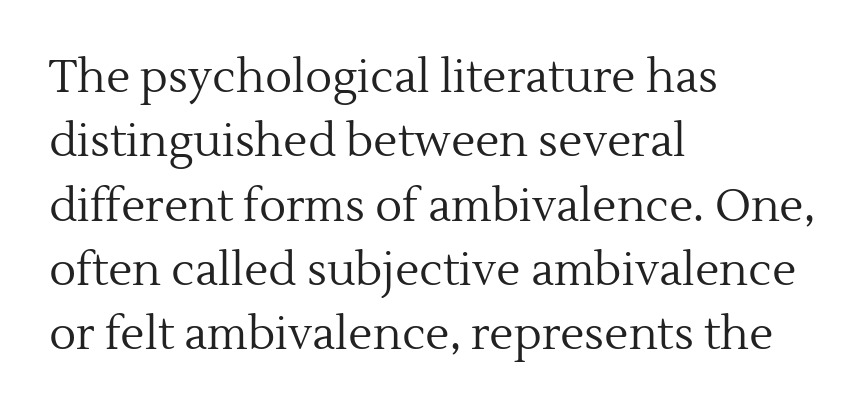
The image shows 45 px regular-weight serif type, upright; set left-aligned, normal line spacing (1.43x), normal letter spacing, not underlined; a medium x-height.
